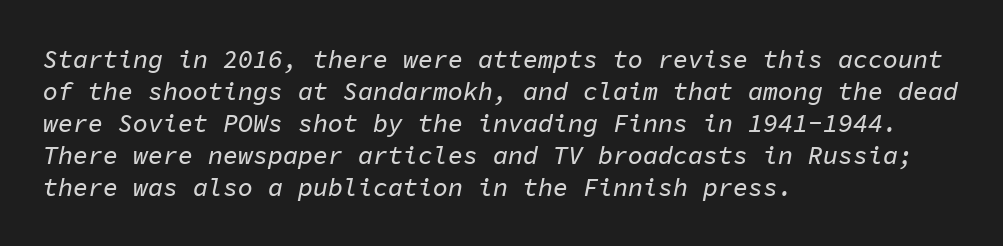
Interline gaps are of average width in this sample. The line texture is even and compact thanks to regular tracking. The paragraph shown leans on its left margin. The letters are slanted; this is an italic face. Anything drawn beneath the words? Only blank space.
